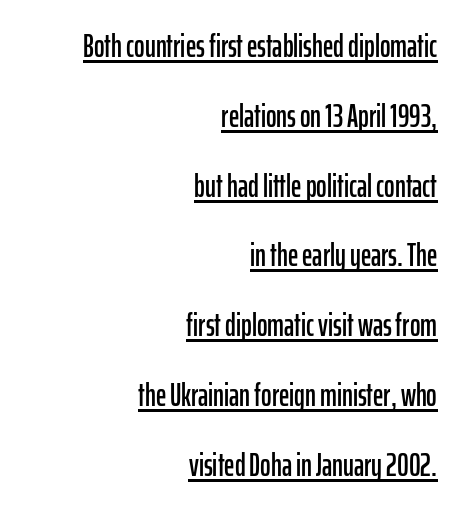
{"serif": "no", "italic": "no", "width": "condensed", "stroke_contrast": "low", "x_height": "medium", "monospaced": "no", "underline": "yes", "align": "right", "line_spacing": "loose", "line_spacing_ratio": 2.18, "letter_spacing": "normal", "letter_spacing_em": 0.0, "glyph_px": 32}
